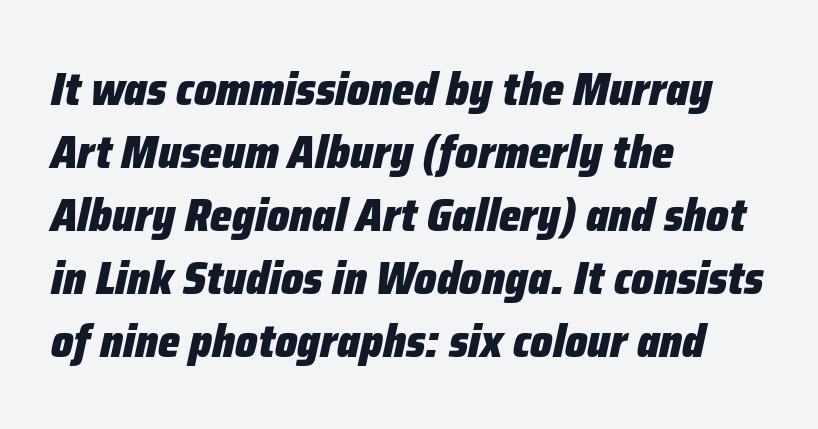
Q: Is the text bold? A: Yes.
Q: Is the text italic (slanted)? A: Yes, it leans right by about 12 degrees.
Q: Is the text underlined? A: No.
Q: How is the paragraph aligned? A: Left-aligned.
Q: Is the spacing between letters normal or unusually wide? A: Normal.
Q: Is the spacing between lines tight, normal or loose? A: Normal.
Q: Width (condensed, normal, or wide)? A: Condensed.
Q: Stroke contrast? A: Low.
Q: x-height? A: Medium.
Q: Monospaced? A: No.
